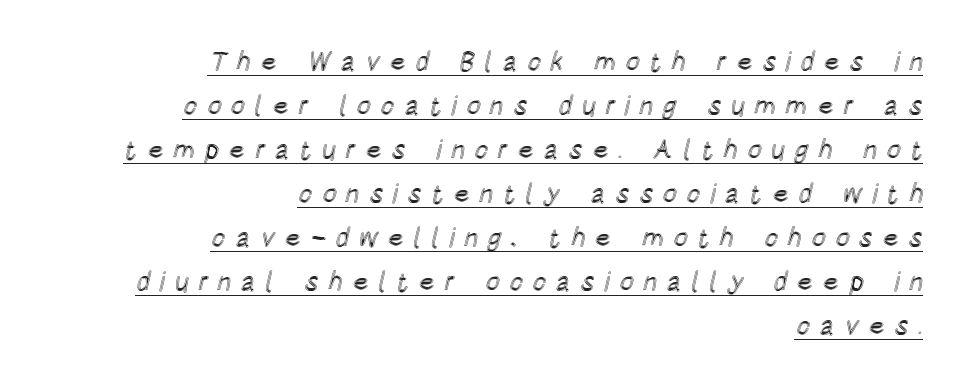
{"underline": "yes", "align": "right", "line_spacing": "normal", "line_spacing_ratio": 1.63, "letter_spacing": "wide", "letter_spacing_em": 0.34, "glyph_px": 27}
